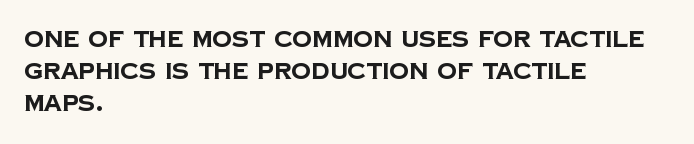
Q: Is the text bold? A: Yes.
Q: Is the text underlined? A: No.
Q: How is the paragraph aligned? A: Left-aligned.
Q: Is the spacing between letters normal or unusually wide? A: Normal.
Q: Is the spacing between lines tight, normal or loose? A: Normal.
